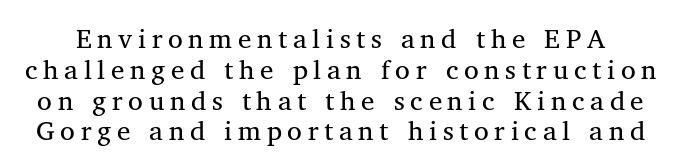
{"italic": "no", "bold": "no", "underline": "no", "line_spacing": "tight", "line_spacing_ratio": 1.14, "letter_spacing": "wide", "letter_spacing_em": 0.21, "glyph_px": 27}
